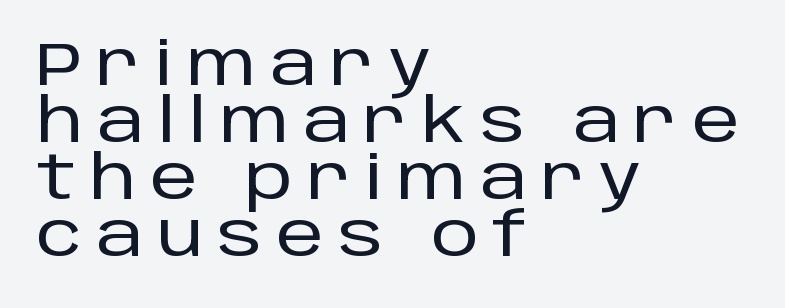
{"serif": "no", "italic": "no", "width": "normal", "stroke_contrast": "low", "x_height": "large", "monospaced": "no", "underline": "no", "align": "left", "line_spacing": "tight", "line_spacing_ratio": 0.95, "letter_spacing": "wide", "letter_spacing_em": 0.23, "glyph_px": 60}
